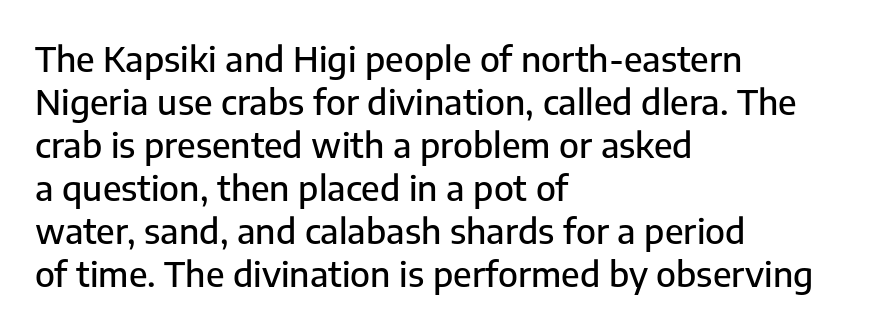
Q: Is the text italic (slanted)? A: No, it is upright.
Q: Is the typeface a serif or a sans-serif typeface? A: Sans-serif.
Q: Is the text underlined? A: No.
Q: How is the paragraph aligned? A: Left-aligned.
Q: Is the spacing between letters normal or unusually wide? A: Normal.
Q: Width (condensed, normal, or wide)? A: Normal.
Q: Stroke contrast? A: Low.
Q: x-height? A: Medium.
Q: Monospaced? A: No.
